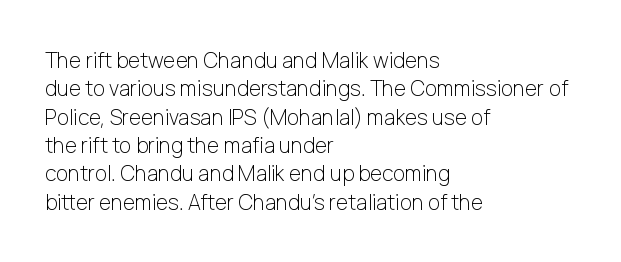
The image shows 21 px text type, upright; set left-aligned, normal line spacing (1.35x), normal letter spacing, not underlined.
